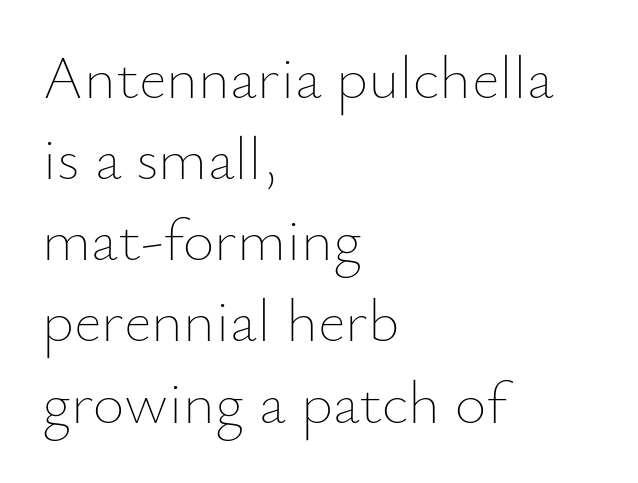
Honestly, the row spacing looks completely unremarkable. The specimen reads as upright at a glance. These lines keep a tight, regular rhythm from letter to letter. Horizontal alignment here is leftward, the default for most running prose. Looks like regular typesetting: each glyph gets only the width it needs. Caption: face not bold, strokes unweighted.
